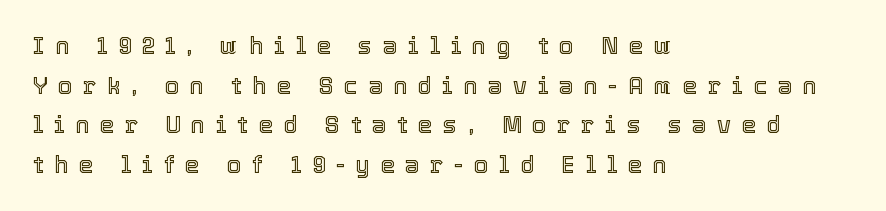
The tracking jumps out immediately: characters are airy and widely separated. Short and long lines alike share a common starting point at left. The specimen omits any rule beneath the text block's lines. Posture: straight, roman, zero tilt.
